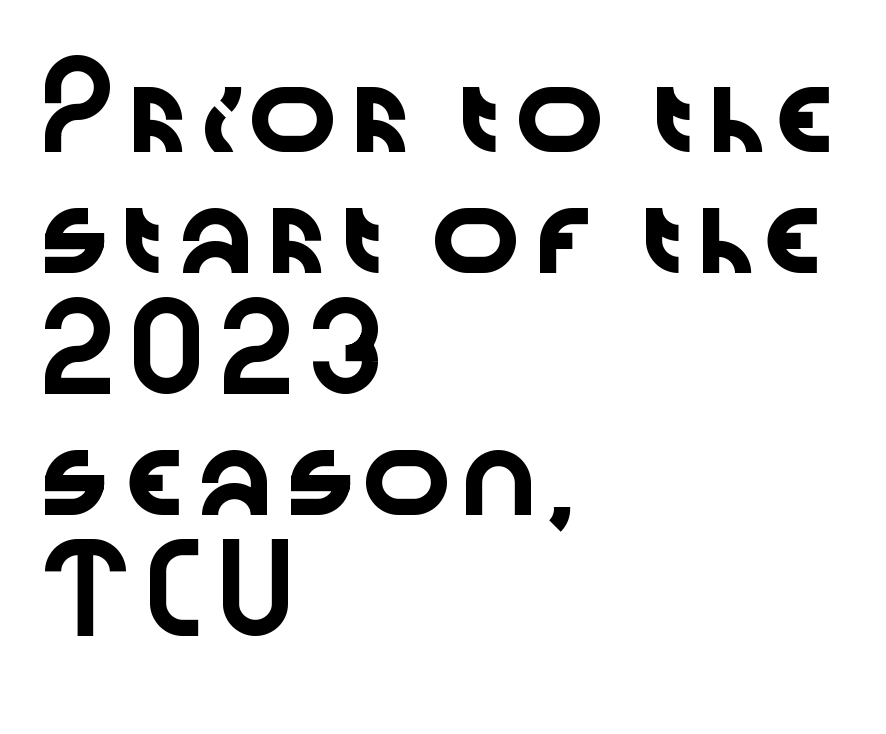
The image shows 77 px wide sans-serif type, upright; set left-aligned, normal line spacing (1.57x), normal letter spacing, not underlined; low stroke contrast and a medium x-height.
